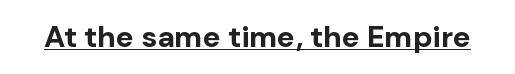
The image shows 30 px bold sans-serif type, upright; set normal letter spacing, underlined; low stroke contrast and a medium x-height.
